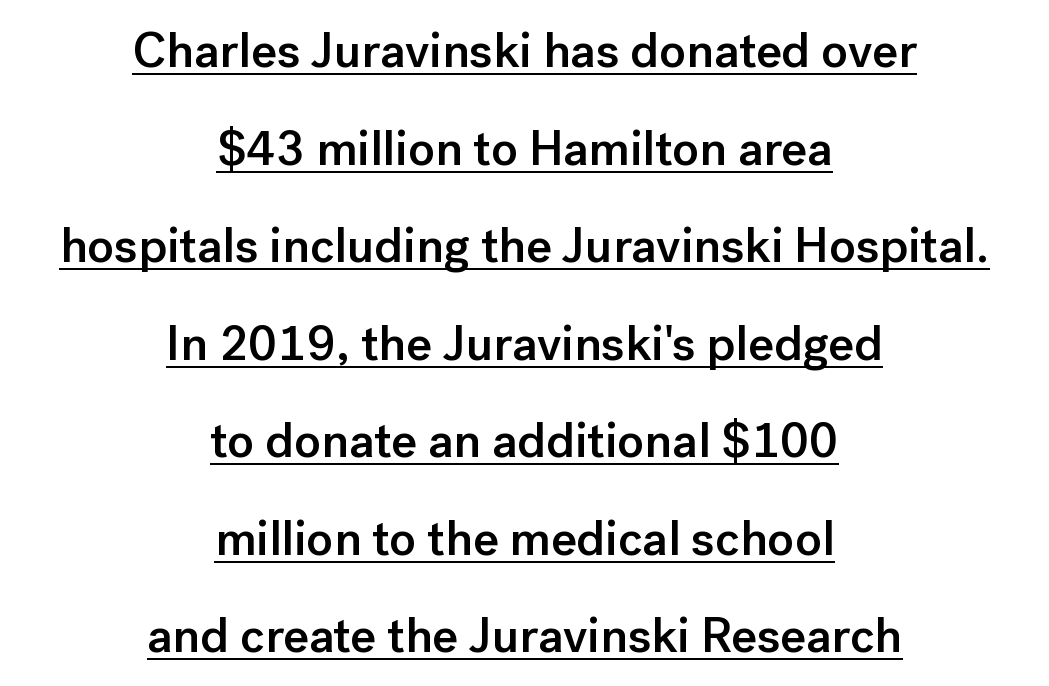
The image shows 49 px semibold sans-serif type, upright; set centered, loose line spacing (1.99x), normal letter spacing, underlined; low stroke contrast and a medium x-height.
